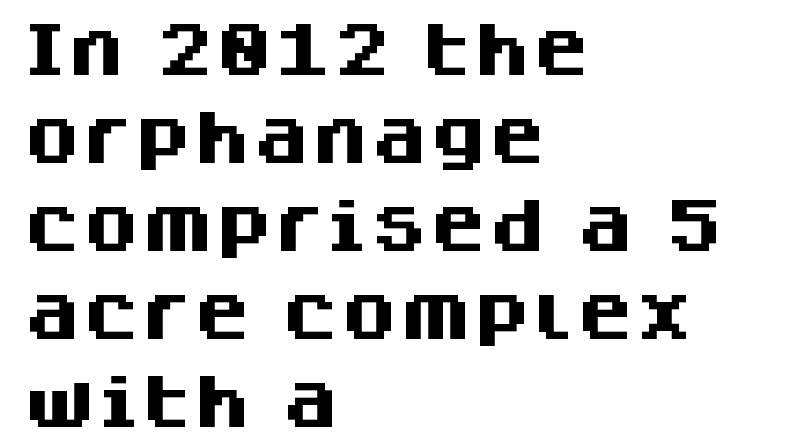
Q: Is the text bold? A: Yes.
Q: Is the text italic (slanted)? A: No, it is upright.
Q: Is the typeface a serif or a sans-serif typeface? A: Sans-serif.
Q: Is the text underlined? A: No.
Q: How is the paragraph aligned? A: Left-aligned.
Q: Is the spacing between letters normal or unusually wide? A: Normal.
Q: Is the spacing between lines tight, normal or loose? A: Normal.
Q: Width (condensed, normal, or wide)? A: Normal.
Q: Stroke contrast? A: Medium.
Q: x-height? A: Large.
Q: Monospaced? A: No.
